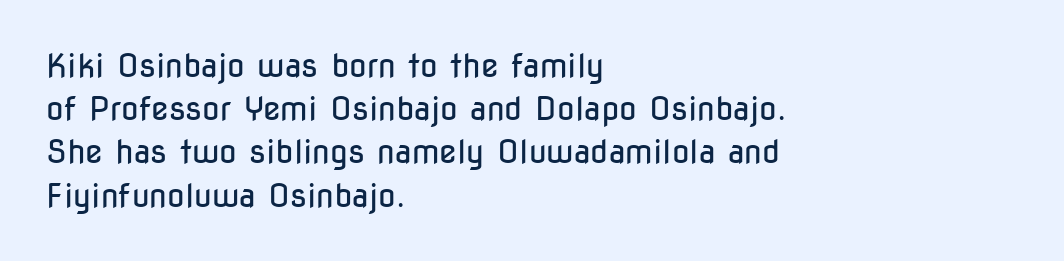
Q: Is the text bold? A: No.
Q: Is the text italic (slanted)? A: No, it is upright.
Q: Is the typeface a serif or a sans-serif typeface? A: Sans-serif.
Q: Is the text underlined? A: No.
Q: How is the paragraph aligned? A: Left-aligned.
Q: Is the spacing between letters normal or unusually wide? A: Normal.
Q: Is the spacing between lines tight, normal or loose? A: Normal.
Q: Width (condensed, normal, or wide)? A: Condensed.
Q: Stroke contrast? A: Low.
Q: x-height? A: Medium.
Q: Monospaced? A: No.
